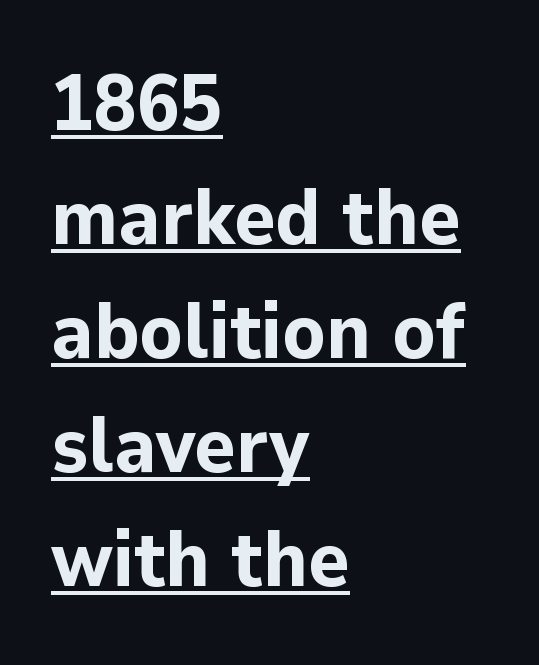
This sample keeps an unexceptional amount of space between lines. The passage shown is typed in a proportional face where columns would drift. Serifs: no, the terminals of the letterforms are clean. The rendering keeps characters at their native spacing. In CSS terms this would be text-align: left.
